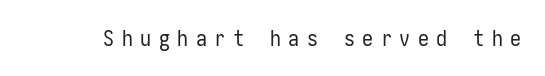
Q: Is the text bold? A: No.
Q: Is the text italic (slanted)? A: No, it is upright.
Q: Is the text underlined? A: No.
Q: Is the spacing between letters normal or unusually wide? A: Unusually wide.
